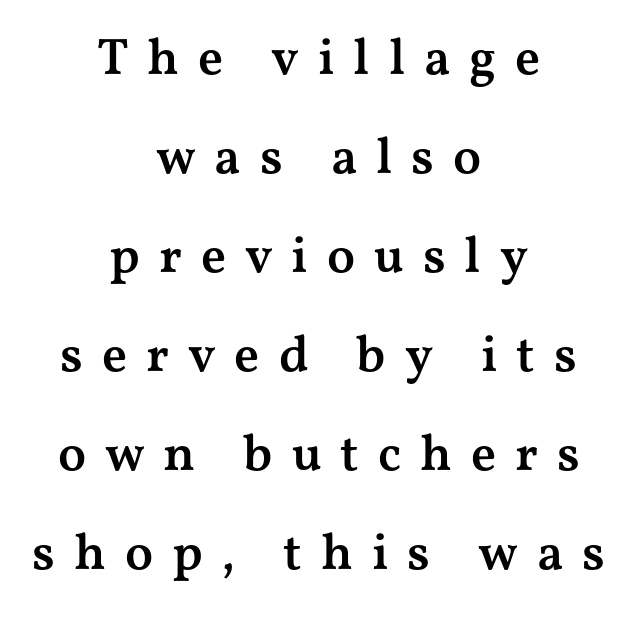
Think of a printed novel: that variable character pitch is what you see here. These lines have a slow, spaced-out rhythm from letter to letter. The rendering uses a semibold face; strokes are thickened but not to full bold. Unmarked baselines from the first word to the last.
